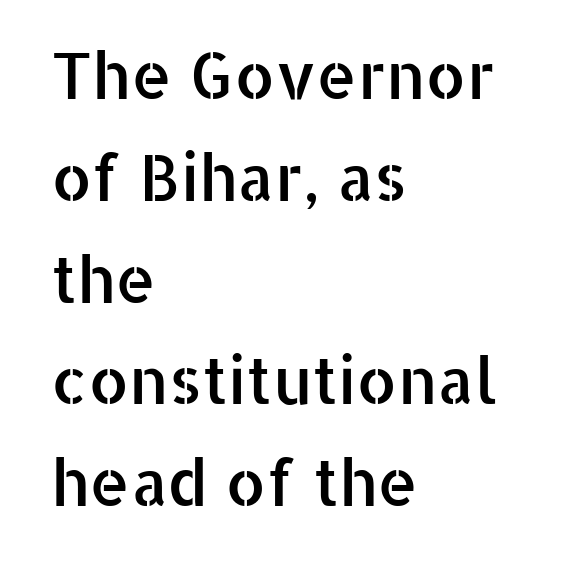
{"serif": "no", "italic": "no", "width": "normal", "stroke_contrast": "low", "x_height": "medium", "monospaced": "no", "underline": "no", "align": "left", "line_spacing": "normal", "line_spacing_ratio": 1.59, "letter_spacing": "normal", "letter_spacing_em": 0.0, "glyph_px": 64}
